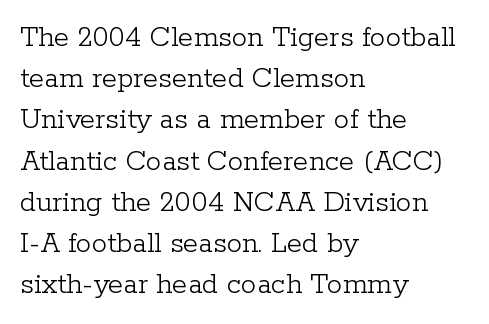
{"serif": "yes", "italic": "no", "bold": "no", "weight": "light", "width": "normal", "stroke_contrast": "low", "x_height": "medium", "monospaced": "no", "underline": "no", "align": "left", "line_spacing": "normal", "line_spacing_ratio": 1.33, "letter_spacing": "normal", "letter_spacing_em": 0.0, "glyph_px": 31}
